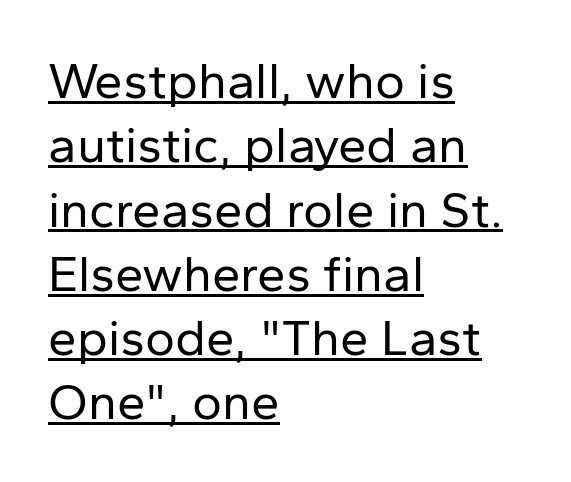
The image shows 51 px regular-weight sans-serif type, upright; set left-aligned, normal line spacing (1.26x), normal letter spacing, underlined; low stroke contrast and a medium x-height.
